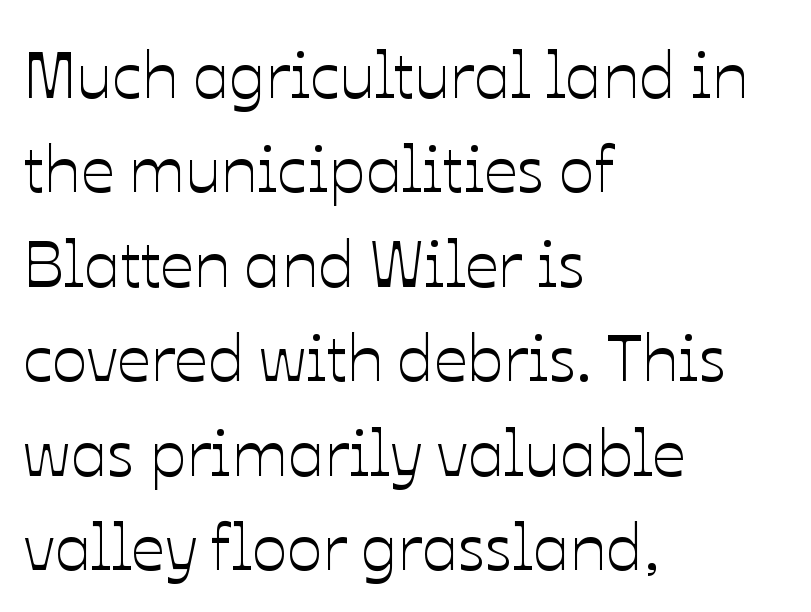
Q: Is the text italic (slanted)? A: No, it is upright.
Q: Is the text underlined? A: No.
Q: How is the paragraph aligned? A: Left-aligned.
Q: Is the spacing between letters normal or unusually wide? A: Normal.
Q: Is the spacing between lines tight, normal or loose? A: Normal.
Q: Width (condensed, normal, or wide)? A: Normal.
Q: Stroke contrast? A: Low.
Q: x-height? A: Medium.
Q: Monospaced? A: No.
